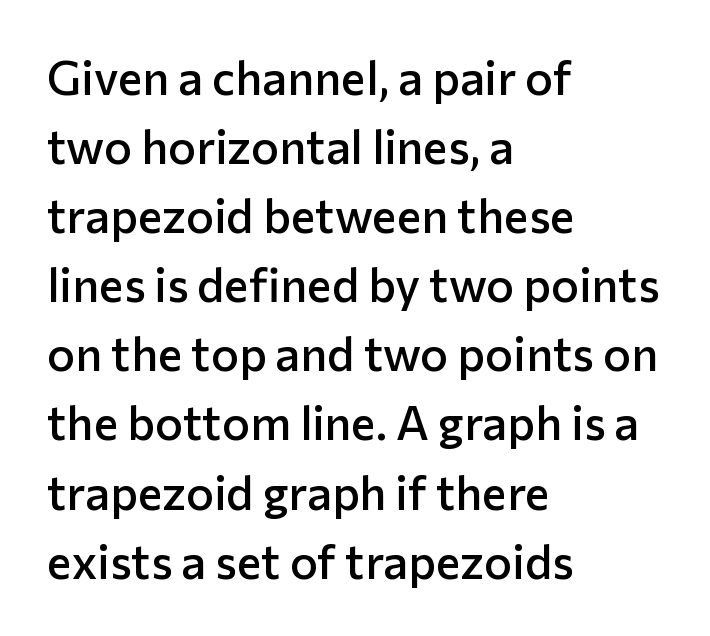
The image shows 47 px semibold sans-serif type, upright; set left-aligned, normal line spacing (1.47x), normal letter spacing, not underlined; low stroke contrast and a medium x-height.
